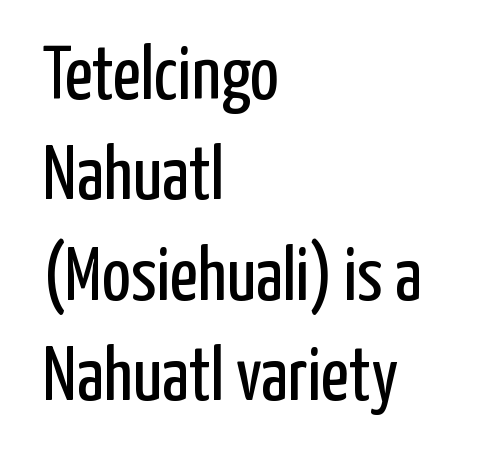
The image shows 76 px regular-weight, condensed sans-serif type, upright; set left-aligned, normal line spacing (1.32x), normal letter spacing, not underlined; low stroke contrast and a medium x-height.
